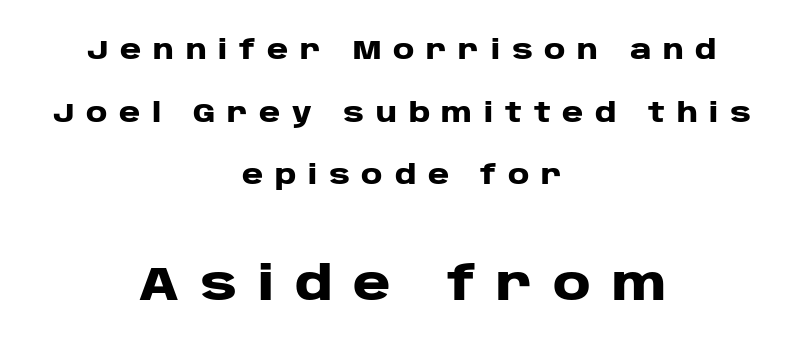
The image shows 46 px heavy, wide sans-serif type, upright; set centered, loose line spacing (2.41x), unusually wide letter spacing (+0.45 em), not underlined; the second (bottom) block is 1.77x larger; low stroke contrast and a large x-height.
